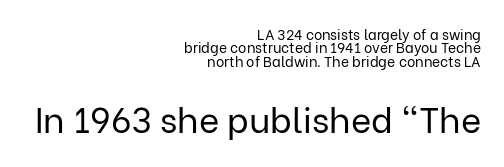
{"serif": "no", "italic": "no", "bold": "no", "weight": "regular", "width": "normal", "stroke_contrast": "low", "x_height": "medium", "monospaced": "no", "underline": "no", "align": "right", "line_spacing": "tight", "line_spacing_ratio": 0.96, "letter_spacing": "normal", "letter_spacing_em": 0.0, "larger_block": "second", "size_ratio": 2.5, "glyph_px": 35}
